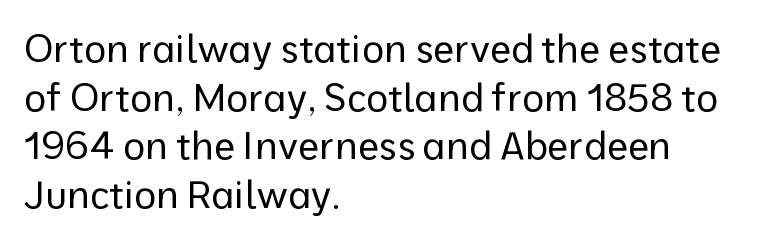
{"serif": "no", "italic": "no", "bold": "no", "weight": "regular", "width": "normal", "stroke_contrast": "low", "x_height": "medium", "monospaced": "no", "underline": "no", "align": "left", "line_spacing": "normal", "line_spacing_ratio": 1.28, "letter_spacing": "normal", "letter_spacing_em": 0.0, "glyph_px": 38}
